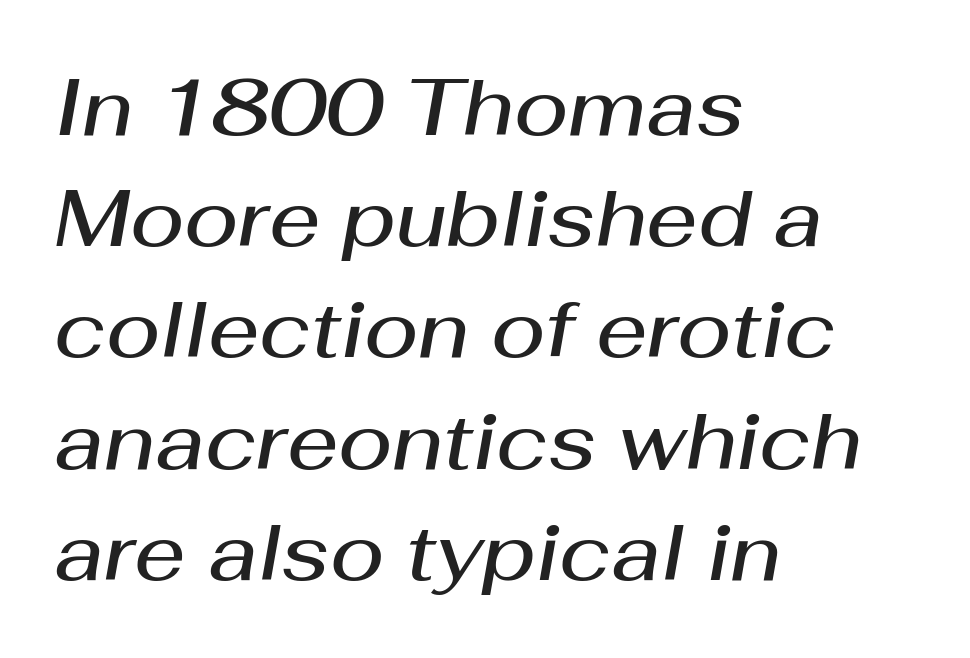
Q: Is the text bold? A: Semi-bold.
Q: Is the text italic (slanted)? A: Yes, it leans right by about 10 degrees.
Q: Is the text underlined? A: No.
Q: How is the paragraph aligned? A: Left-aligned.
Q: Is the spacing between letters normal or unusually wide? A: Normal.
Q: Is the spacing between lines tight, normal or loose? A: Normal.
Q: Width (condensed, normal, or wide)? A: Normal.
Q: Stroke contrast? A: Medium.
Q: x-height? A: Medium.
Q: Monospaced? A: No.
